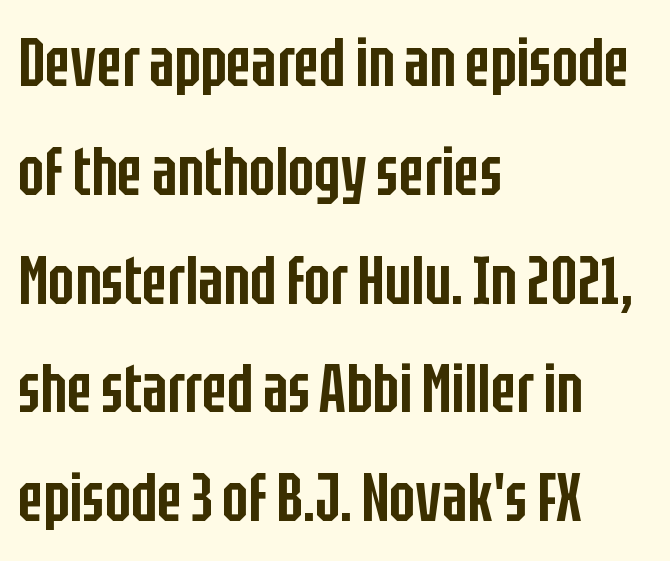
The image shows 68 px semibold, condensed sans-serif type, upright; set left-aligned, normal line spacing (1.6x), normal letter spacing, not underlined; low stroke contrast and a large x-height.
